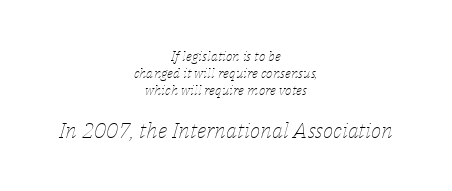
{"italic": "yes", "lean": "right", "slant_degrees": 14, "bold": "no", "underline": "no", "align": "center", "line_spacing_ratio": 1.22, "letter_spacing": "normal", "letter_spacing_em": 0.0, "larger_block": "second", "size_ratio": 1.57, "glyph_px": 22}
